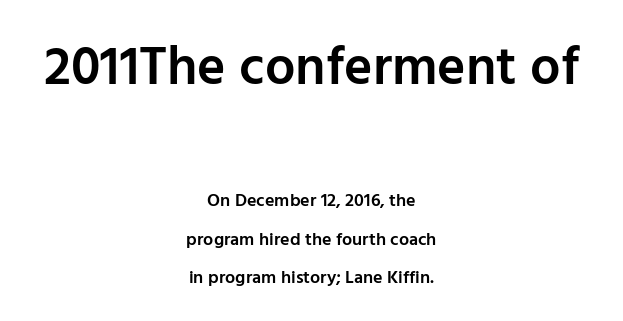
The image shows 54 px semibold sans-serif type, upright; set centered, loose line spacing (2.13x), normal letter spacing, not underlined; the first (top) block is 3.0x larger; low stroke contrast and a medium x-height.
